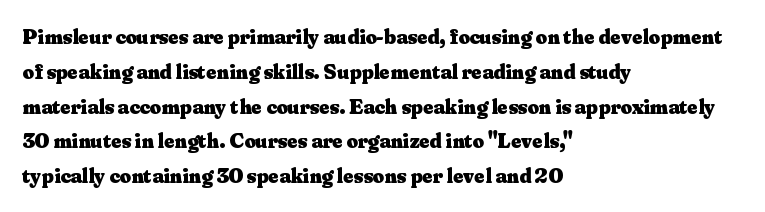
One-word summary of the alignment: left. Characters remain perfectly vertical along every line. Words float on clear page, feet unadorned. Look at the tracking — it's just the regular setting, nothing added.
